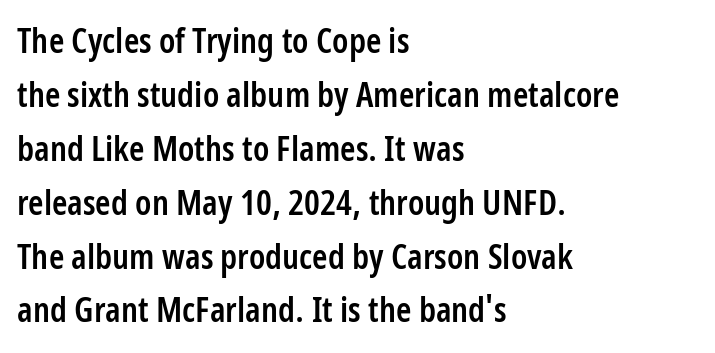
Italic? Not at all — the glyphs are vertical. Decoration check: the copy has no underline. One-word summary of the alignment: left. Horizontal bands of white between lines are of average thickness.
